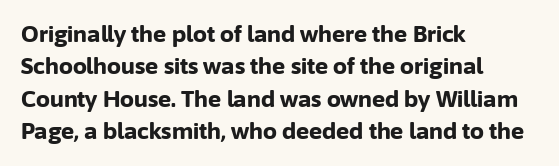
This block has exactly the height ordinary leading produces. A roman cut, with each character standing at attention. Typesetter's note: full bold, strokes at maximum text heaviness. The rendering anchors every line to the left-hand side.
